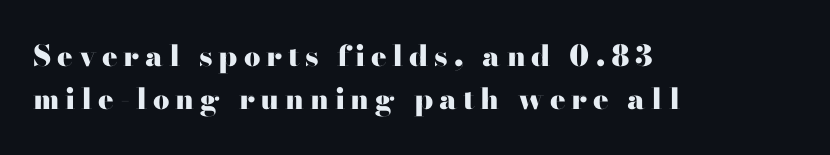
Q: Is the text bold? A: Yes.
Q: Is the text italic (slanted)? A: No, it is upright.
Q: Is the typeface a serif or a sans-serif typeface? A: Serif.
Q: Is the text underlined? A: No.
Q: How is the paragraph aligned? A: Left-aligned.
Q: Is the spacing between letters normal or unusually wide? A: Unusually wide.
Q: Is the spacing between lines tight, normal or loose? A: Normal.
Q: Width (condensed, normal, or wide)? A: Wide.
Q: Stroke contrast? A: High.
Q: x-height? A: Small.
Q: Monospaced? A: No.
